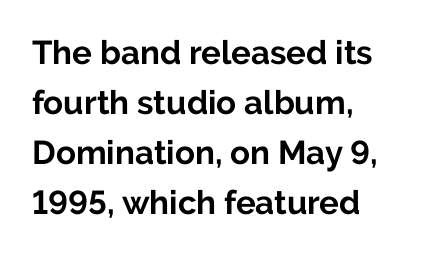
{"serif": "no", "italic": "no", "bold": "yes", "weight": "bold", "width": "normal", "stroke_contrast": "low", "x_height": "medium", "monospaced": "no", "underline": "no", "align": "left", "line_spacing": "normal", "line_spacing_ratio": 1.52, "letter_spacing": "normal", "letter_spacing_em": 0.0, "glyph_px": 33}
